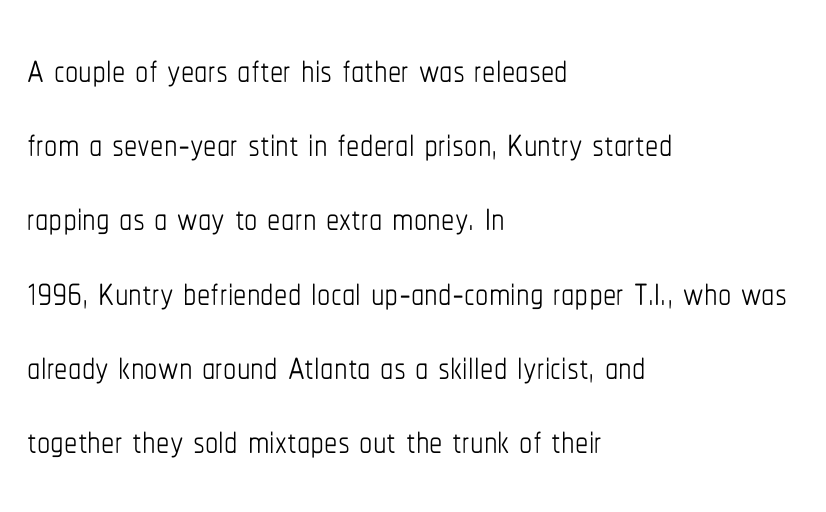
The image shows 53 px thin, condensed type, upright; set left-aligned, normal line spacing (1.4x), normal letter spacing, not underlined; low stroke contrast and a medium x-height.
